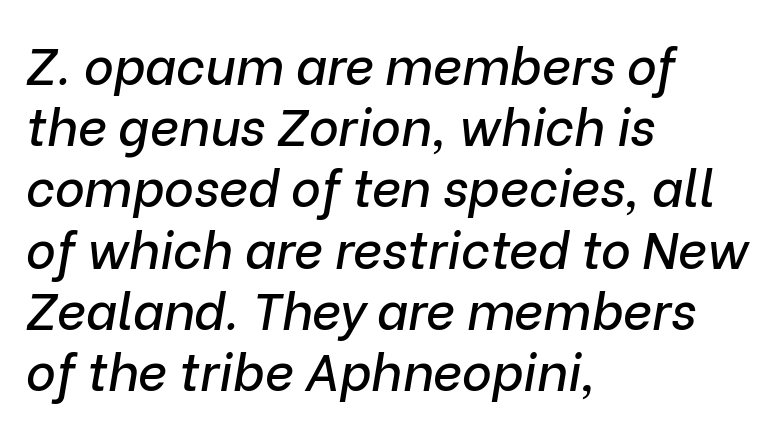
Short note: letters normally spaced. Rendered with sloped, italic letterforms. Nobody drew a line under any word here. Varying glyph widths throughout — classic text-font behaviour. Line starts are locked; line ends wander.
